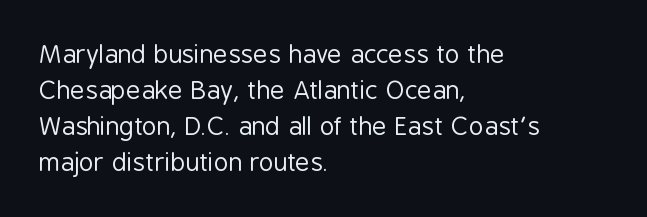
The image shows 25 px text type, upright; set left-aligned, normal line spacing (1.44x), normal letter spacing, not underlined.
